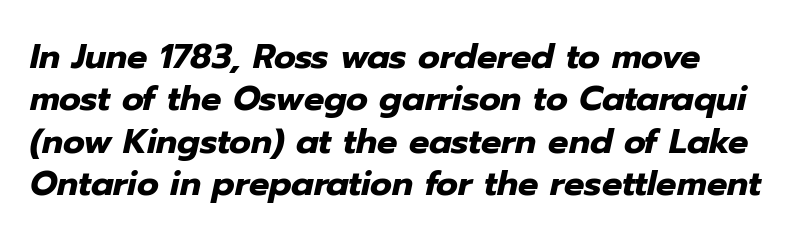
Q: Is the text bold? A: Yes.
Q: Is the text italic (slanted)? A: Yes, it leans right by about 12 degrees.
Q: Is the text underlined? A: No.
Q: Is the spacing between letters normal or unusually wide? A: Normal.
Q: Is the spacing between lines tight, normal or loose? A: Normal.
Q: Width (condensed, normal, or wide)? A: Normal.
Q: Stroke contrast? A: Low.
Q: x-height? A: Medium.
Q: Monospaced? A: No.
